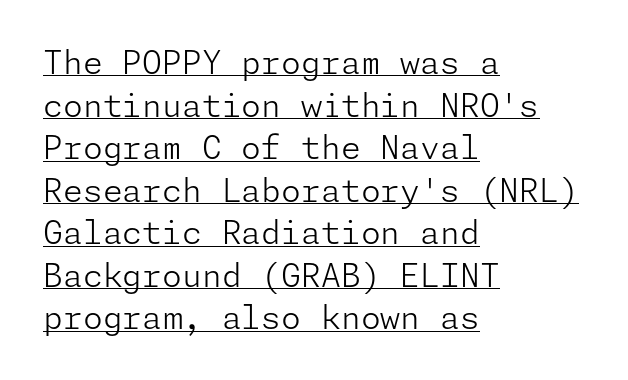
Q: Is the text bold? A: No.
Q: Is the text italic (slanted)? A: No, it is upright.
Q: Is the typeface a serif or a sans-serif typeface? A: Sans-serif.
Q: Is the text underlined? A: Yes.
Q: How is the paragraph aligned? A: Left-aligned.
Q: Is the spacing between letters normal or unusually wide? A: Normal.
Q: Is the spacing between lines tight, normal or loose? A: Normal.
Q: Width (condensed, normal, or wide)? A: Normal.
Q: Stroke contrast? A: Low.
Q: x-height? A: Medium.
